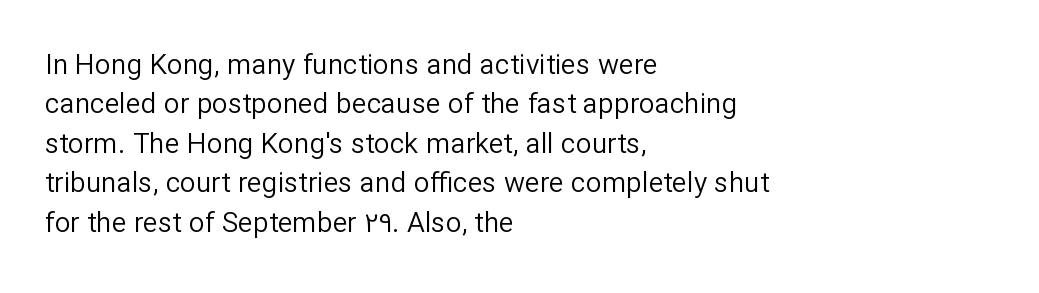
Q: Is the text bold? A: No.
Q: Is the text italic (slanted)? A: No, it is upright.
Q: Is the typeface a serif or a sans-serif typeface? A: Sans-serif.
Q: Is the text underlined? A: No.
Q: How is the paragraph aligned? A: Left-aligned.
Q: Is the spacing between letters normal or unusually wide? A: Normal.
Q: Is the spacing between lines tight, normal or loose? A: Normal.
Q: Width (condensed, normal, or wide)? A: Normal.
Q: Stroke contrast? A: Low.
Q: x-height? A: Medium.
Q: Monospaced? A: No.
